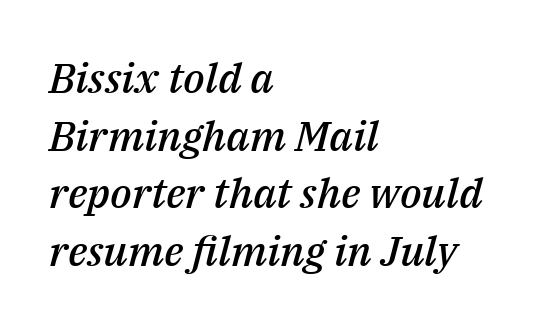
Q: Is the text bold? A: Semi-bold.
Q: Is the text italic (slanted)? A: Yes, it leans right by about 14 degrees.
Q: Is the text underlined? A: No.
Q: How is the paragraph aligned? A: Left-aligned.
Q: Is the spacing between letters normal or unusually wide? A: Normal.
Q: Is the spacing between lines tight, normal or loose? A: Normal.
Q: Width (condensed, normal, or wide)? A: Normal.
Q: Stroke contrast? A: Medium.
Q: x-height? A: Medium.
Q: Monospaced? A: No.
